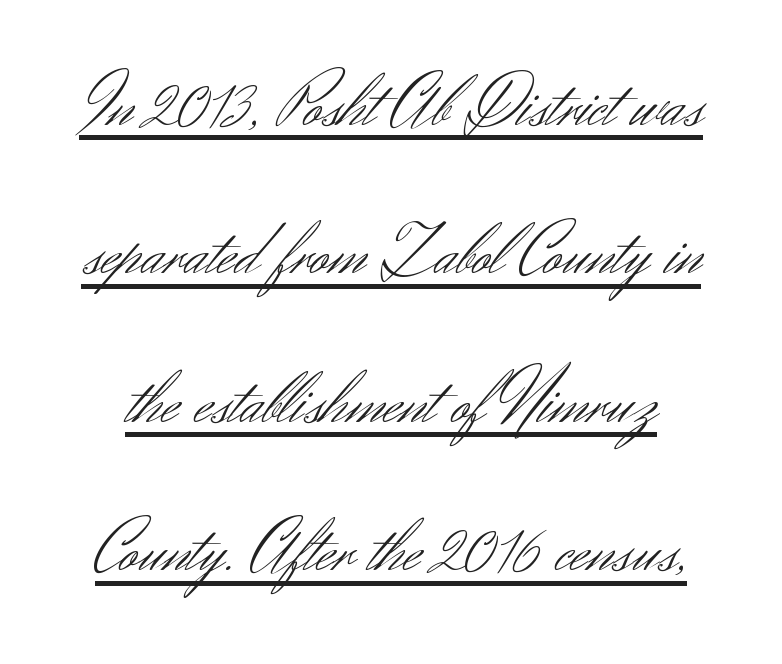
The image shows 75 px light sans-serif type; set loose line spacing (1.98x), normal letter spacing, underlined; medium stroke contrast and a small x-height.
